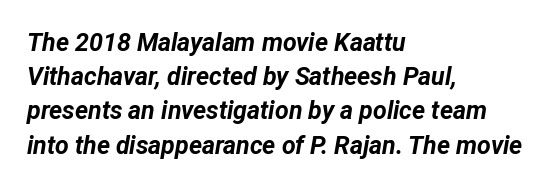
The image shows 25 px bold type, italic (leaning right); set left-aligned, normal line spacing (1.37x), normal letter spacing, not underlined.
